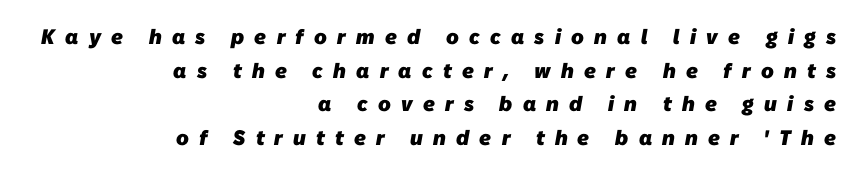
Q: Is the text bold? A: Yes.
Q: Is the text underlined? A: No.
Q: How is the paragraph aligned? A: Right-aligned.
Q: Is the spacing between letters normal or unusually wide? A: Unusually wide.
Q: Is the spacing between lines tight, normal or loose? A: Normal.
